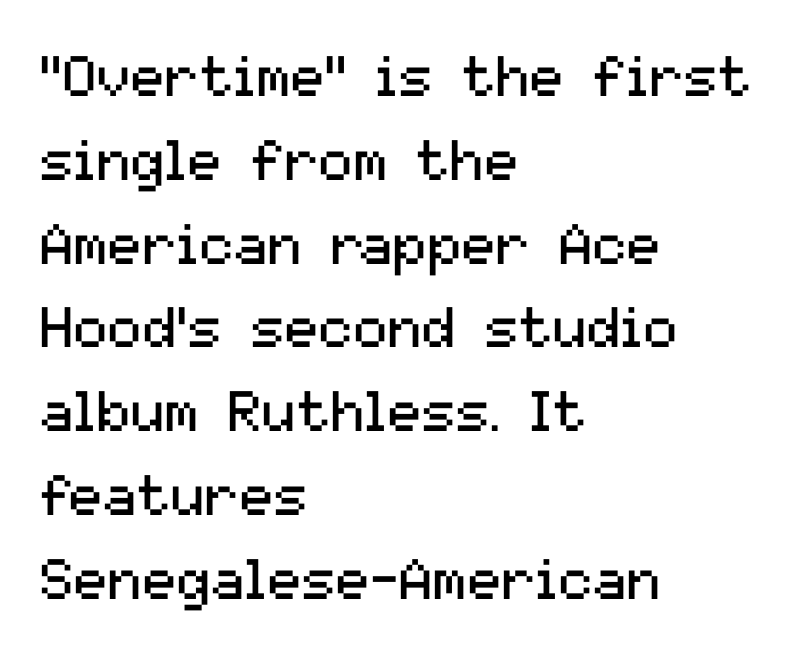
{"serif": "no", "italic": "no", "bold": "no", "weight": "regular", "width": "normal", "stroke_contrast": "medium", "x_height": "medium", "monospaced": "no", "underline": "no", "align": "left", "line_spacing": "normal", "line_spacing_ratio": 1.47, "letter_spacing": "normal", "letter_spacing_em": 0.0, "glyph_px": 57}
